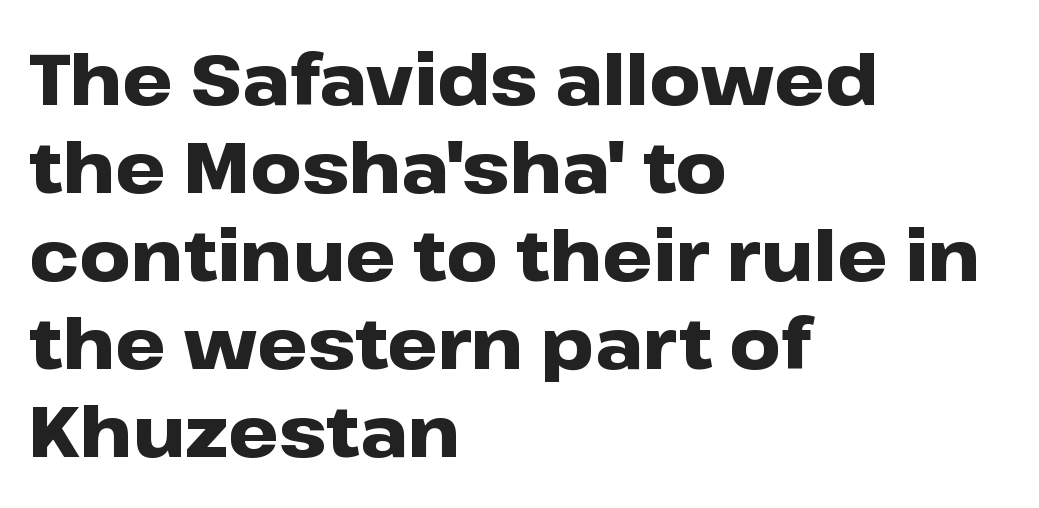
{"serif": "no", "italic": "no", "bold": "yes", "weight": "heavy", "width": "wide", "stroke_contrast": "low", "x_height": "medium", "monospaced": "no", "underline": "no", "align": "left", "line_spacing_ratio": 1.24, "letter_spacing": "normal", "letter_spacing_em": 0.0, "glyph_px": 71}
